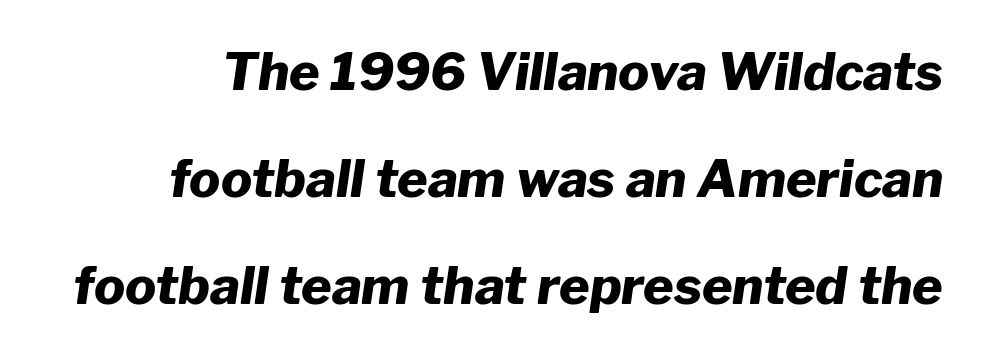
{"italic": "yes", "lean": "right", "slant_degrees": 8, "bold": "yes", "weight": "heavy", "width": "normal", "stroke_contrast": "low", "x_height": "medium", "monospaced": "no", "underline": "no", "line_spacing": "loose", "line_spacing_ratio": 2.06, "letter_spacing": "normal", "letter_spacing_em": 0.0, "glyph_px": 52}
